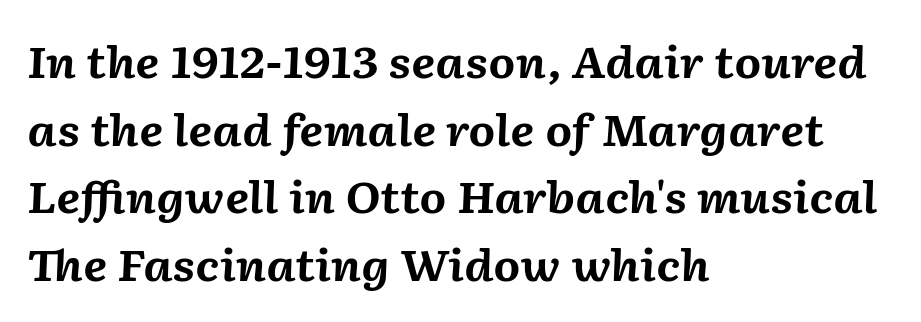
The image shows 43 px bold type, italic (leaning right); set left-aligned, normal line spacing (1.57x), normal letter spacing, not underlined; medium stroke contrast and a medium x-height.
